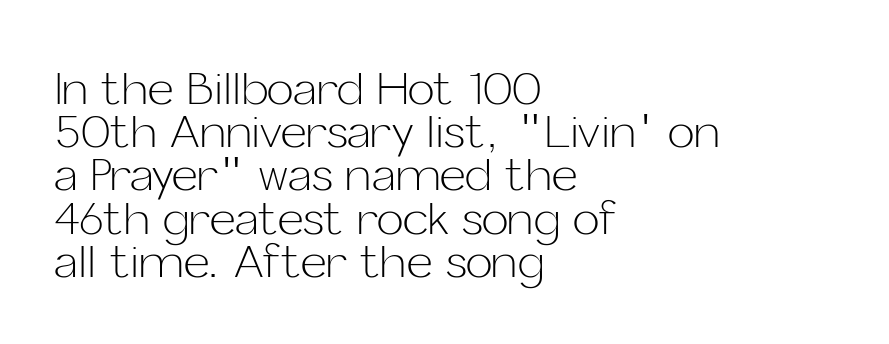
{"serif": "no", "italic": "no", "bold": "no", "weight": "light", "width": "normal", "stroke_contrast": "low", "x_height": "medium", "monospaced": "no", "underline": "no", "align": "left", "line_spacing": "tight", "line_spacing_ratio": 0.96, "letter_spacing": "normal", "letter_spacing_em": 0.0, "glyph_px": 45}
